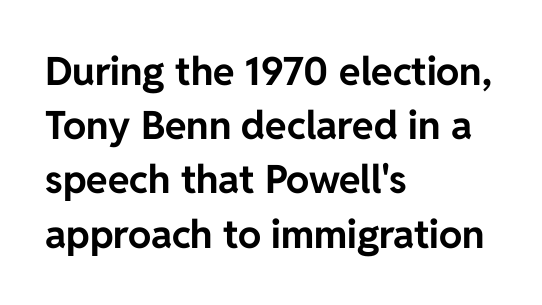
Q: Is the text bold? A: Yes.
Q: Is the text italic (slanted)? A: No, it is upright.
Q: Is the typeface a serif or a sans-serif typeface? A: Sans-serif.
Q: Is the text underlined? A: No.
Q: How is the paragraph aligned? A: Left-aligned.
Q: Is the spacing between letters normal or unusually wide? A: Normal.
Q: Is the spacing between lines tight, normal or loose? A: Normal.
Q: Width (condensed, normal, or wide)? A: Normal.
Q: Stroke contrast? A: Low.
Q: x-height? A: Medium.
Q: Monospaced? A: No.
